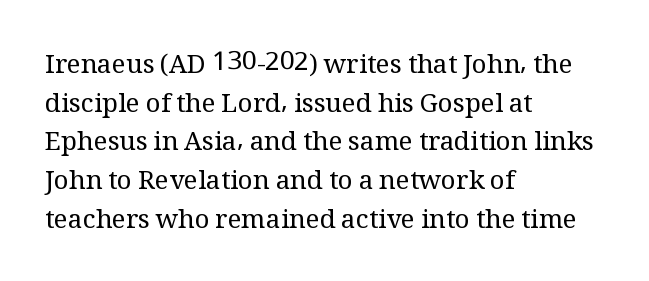
Q: Is the text bold? A: No.
Q: Is the text italic (slanted)? A: No, it is upright.
Q: Is the text underlined? A: No.
Q: How is the paragraph aligned? A: Left-aligned.
Q: Is the spacing between letters normal or unusually wide? A: Normal.
Q: Is the spacing between lines tight, normal or loose? A: Normal.
